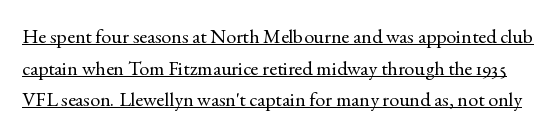
Looks like someone drew a line under every word here. The space between consecutive lines is moderate. The cut favours lightness, reaching ordinary text weight at its darkest. The axis of the letterforms is exactly vertical.
